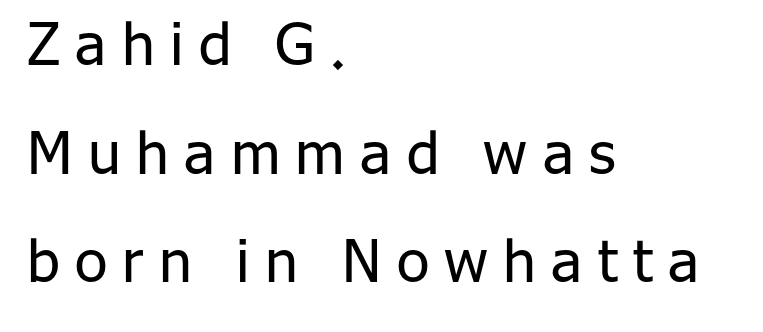
The image shows 59 px regular-weight sans-serif type, upright; set left-aligned, line spacing 1.84x, unusually wide letter spacing (+0.26 em), not underlined; low stroke contrast and a medium x-height.
